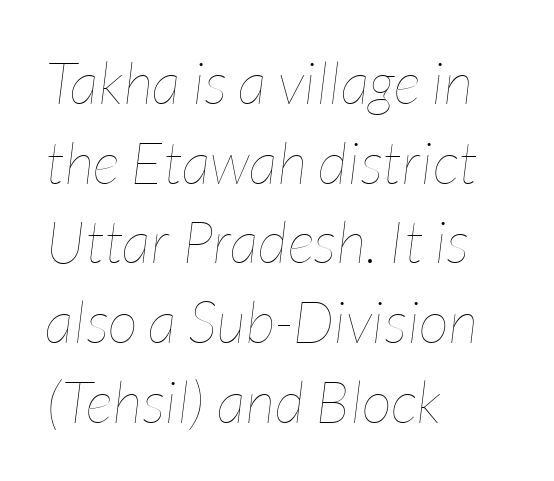
The letters look calm and open, with moderate or lighter stems. Is the letter spacing exaggerated? No — it looks like the ordinary default. Left-aligned paragraph, ragged on the right. The string is rendered with underlining switched off. The passage shown is typed in a proportional face where columns would drift. Observe the lean: these are italic letterforms.
